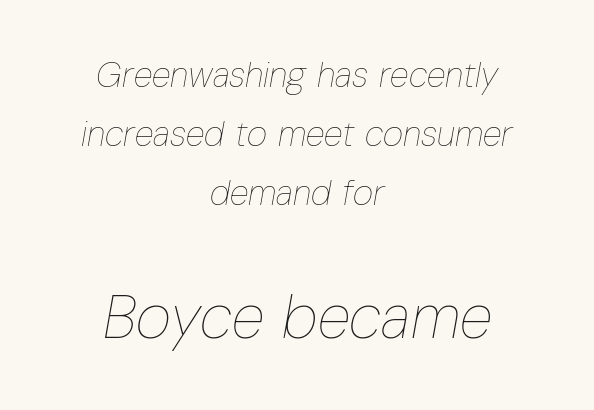
The image shows 61 px thin, condensed type, italic (leaning right); set centered, normal line spacing (1.68x), normal letter spacing, not underlined; the second (bottom) block is 1.74x larger; low stroke contrast and a medium x-height.
